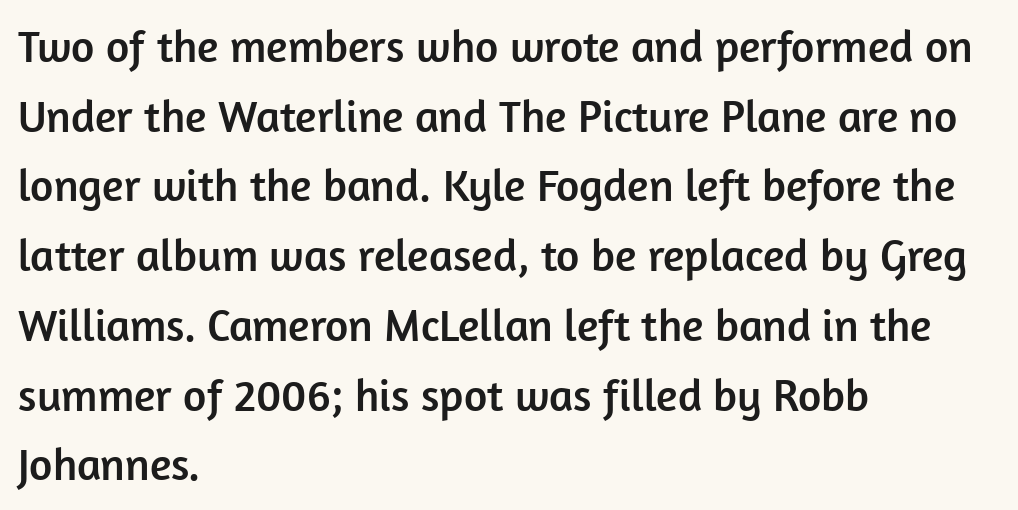
Q: Is the text italic (slanted)? A: No, it is upright.
Q: Is the typeface a serif or a sans-serif typeface? A: Sans-serif.
Q: Is the text underlined? A: No.
Q: How is the paragraph aligned? A: Left-aligned.
Q: Is the spacing between letters normal or unusually wide? A: Normal.
Q: Is the spacing between lines tight, normal or loose? A: Normal.
Q: Width (condensed, normal, or wide)? A: Normal.
Q: Stroke contrast? A: Low.
Q: x-height? A: Medium.
Q: Monospaced? A: No.
